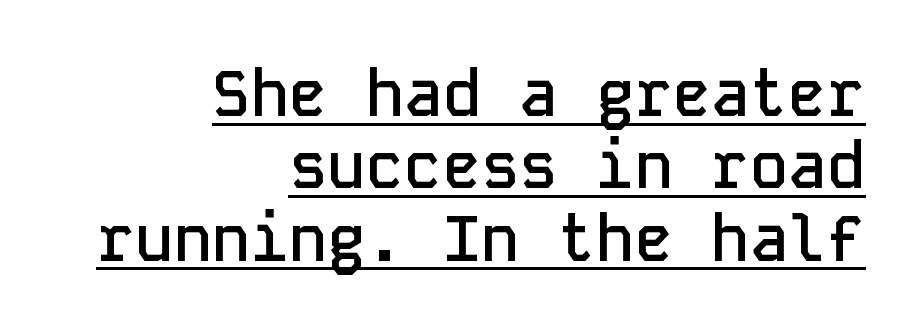
Q: Is the text bold? A: Semi-bold.
Q: Is the text italic (slanted)? A: No, it is upright.
Q: Is the typeface a serif or a sans-serif typeface? A: Sans-serif.
Q: Is the text underlined? A: Yes.
Q: How is the paragraph aligned? A: Right-aligned.
Q: Is the spacing between letters normal or unusually wide? A: Normal.
Q: Is the spacing between lines tight, normal or loose? A: Tight.
Q: Width (condensed, normal, or wide)? A: Normal.
Q: Stroke contrast? A: Low.
Q: x-height? A: Medium.
Q: Monospaced? A: Yes.
